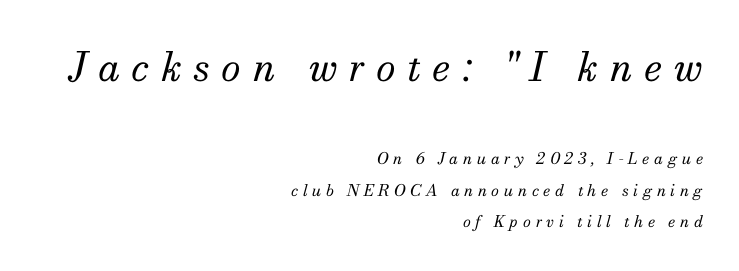
The image shows 40 px regular-weight serif type, italic (leaning right); set right-aligned, loose line spacing (1.96x), unusually wide letter spacing (+0.29 em), not underlined; the first (top) block is 2.5x larger; medium stroke contrast and a small x-height.
